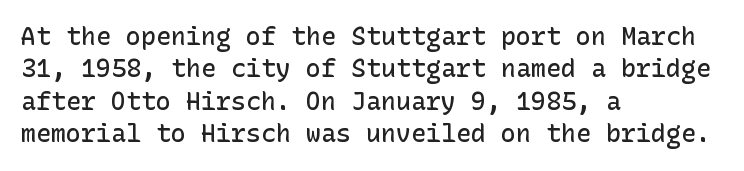
The image shows 25 px text type, upright; set left-aligned, normal line spacing (1.3x), normal letter spacing, not underlined.
